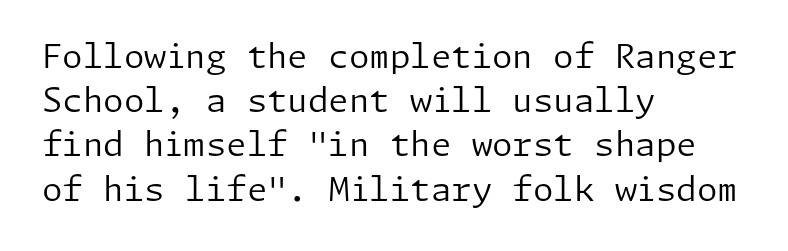
Horizontal alignment here is leftward, the default for most running prose. Ordinary non-slanted type is in use. The letterforms sit shoulder to shoulder at normal distance. Anything drawn beneath the words? Only blank space. This rendering employs a face without finishing strokes, i.e., a sans-serif. The block of text has a typical density, with ordinary space between rows.
